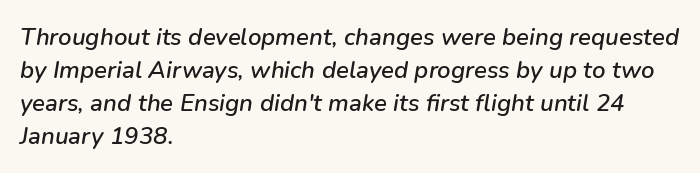
The image shows 24 px text type, italic (leaning right); set left-aligned, normal line spacing (1.37x), normal letter spacing, not underlined.
